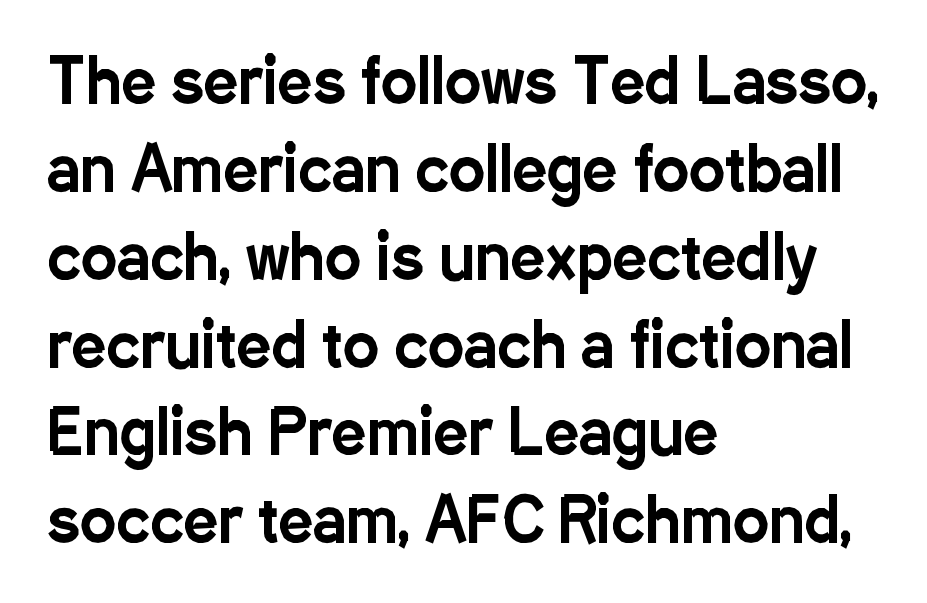
{"serif": "no", "italic": "no", "width": "condensed", "stroke_contrast": "low", "x_height": "medium", "monospaced": "no", "underline": "no", "align": "left", "line_spacing": "normal", "line_spacing_ratio": 1.44, "letter_spacing": "normal", "letter_spacing_em": 0.0, "glyph_px": 61}
